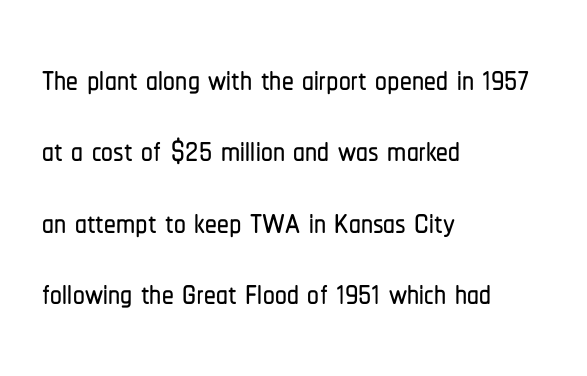
Vertically, the passage feels balanced, rows spaced as you'd expect. This sample uses a sans-serif face. No word sits above an underline. This rendering uses left alignment, leaving the right contour irregular. Proportional: the letters do not fall into vertical columns. Letter spacing: default.
